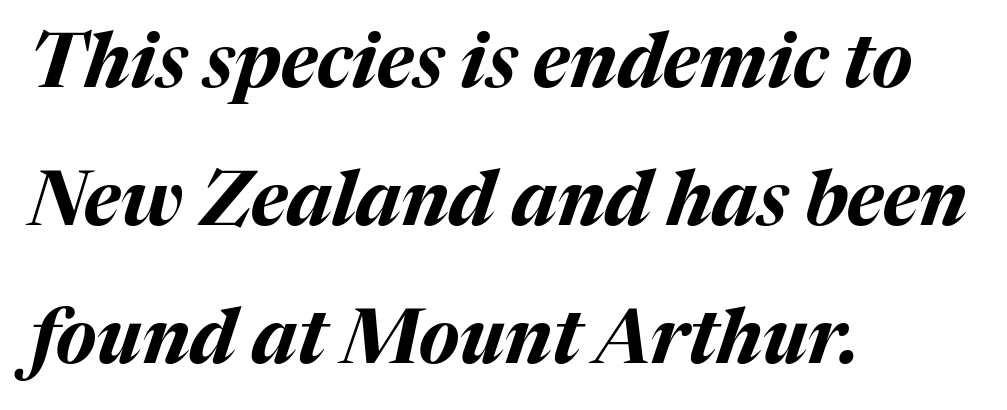
Q: Is the text bold? A: Yes.
Q: Is the text italic (slanted)? A: Yes, it leans right by about 17 degrees.
Q: Is the text underlined? A: No.
Q: How is the paragraph aligned? A: Left-aligned.
Q: Is the spacing between letters normal or unusually wide? A: Normal.
Q: Width (condensed, normal, or wide)? A: Normal.
Q: Stroke contrast? A: Medium.
Q: x-height? A: Medium.
Q: Monospaced? A: No.
